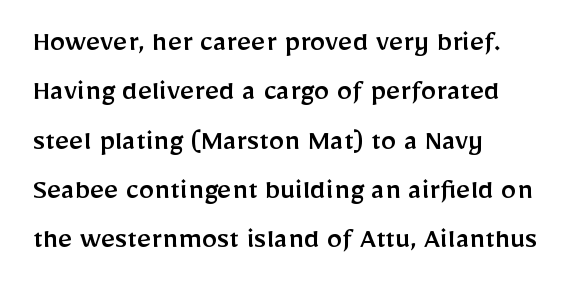
The specimen omits any rule beneath the text block's lines. Letterform terminals end flat and unadorned throughout the passage. Looks like regular typesetting: each glyph gets only the width it needs. How are the letters spaced? Ordinarily, with no added tracking. Line beginnings align vertically; line endings do not.
